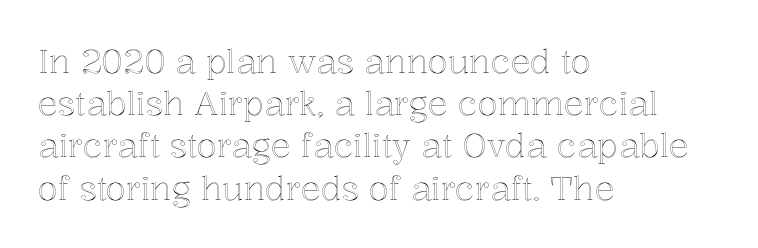
Q: Is the text italic (slanted)? A: No, it is upright.
Q: Is the text underlined? A: No.
Q: How is the paragraph aligned? A: Left-aligned.
Q: Is the spacing between letters normal or unusually wide? A: Normal.
Q: Is the spacing between lines tight, normal or loose? A: Normal.
Q: Width (condensed, normal, or wide)? A: Normal.
Q: x-height? A: Medium.
Q: Monospaced? A: No.
